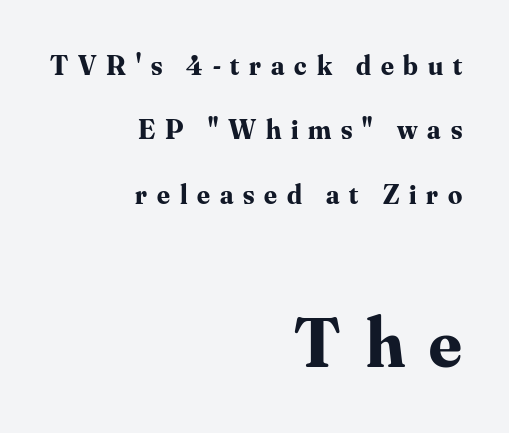
{"serif": "yes", "italic": "no", "bold": "yes", "weight": "bold", "width": "normal", "stroke_contrast": "medium", "x_height": "small", "monospaced": "no", "underline": "no", "align": "right", "line_spacing": "loose", "line_spacing_ratio": 2.3, "letter_spacing": "wide", "letter_spacing_em": 0.35, "larger_block": "second", "size_ratio": 2.54, "glyph_px": 71}
